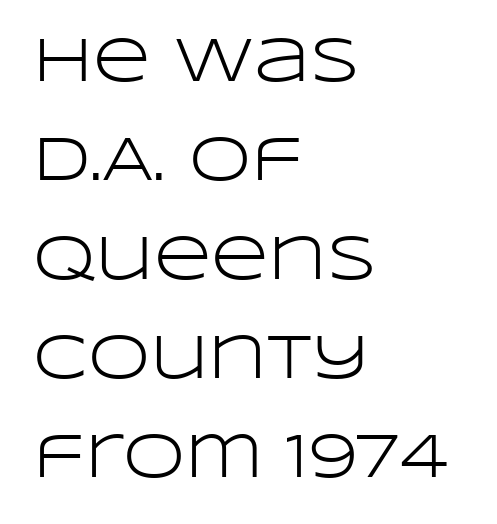
{"serif": "no", "italic": "no", "bold": "no", "weight": "light", "width": "wide", "stroke_contrast": "low", "x_height": "large", "monospaced": "no", "underline": "no", "align": "left", "line_spacing": "normal", "line_spacing_ratio": 1.57, "letter_spacing": "normal", "letter_spacing_em": 0.0, "glyph_px": 63}
